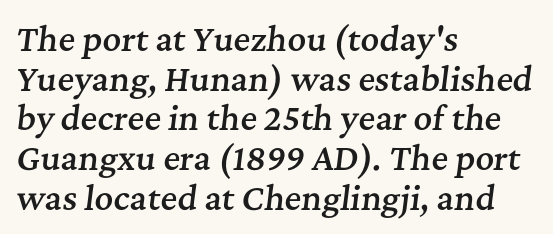
Notice how the stems are inclined rather than vertical — that's the hallmark of italics. There is no visible air inserted between adjacent glyphs. Each line starts at the same left margin while the right side varies. Descenders hang freely into open space.
